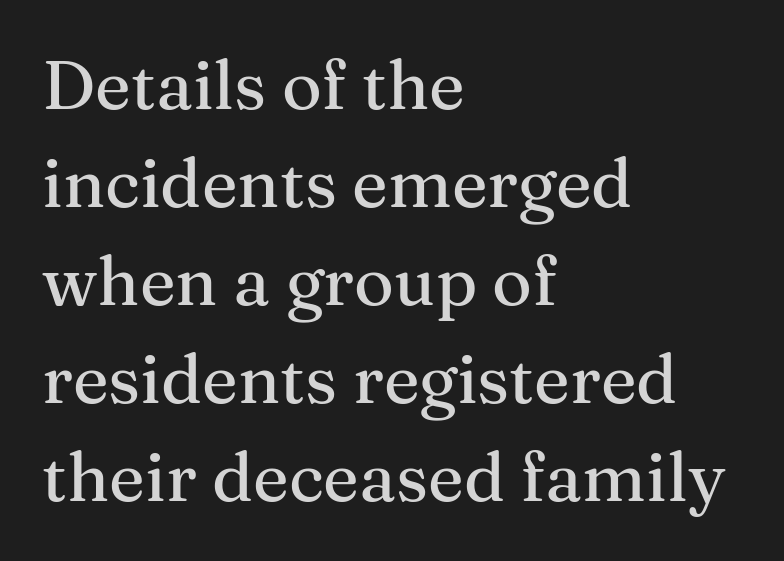
The image shows 68 px serif type, upright; set left-aligned, normal line spacing (1.44x), normal letter spacing, not underlined; medium stroke contrast and a medium x-height.
